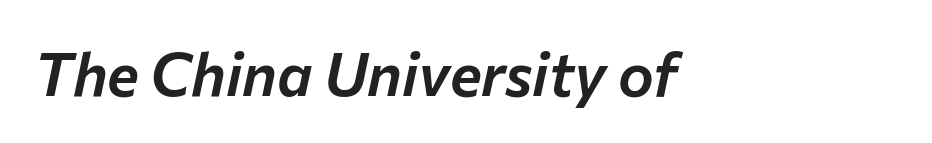
The image shows 60 px text type, italic (leaning right); set left-aligned, normal letter spacing, not underlined; low stroke contrast and a medium x-height.
